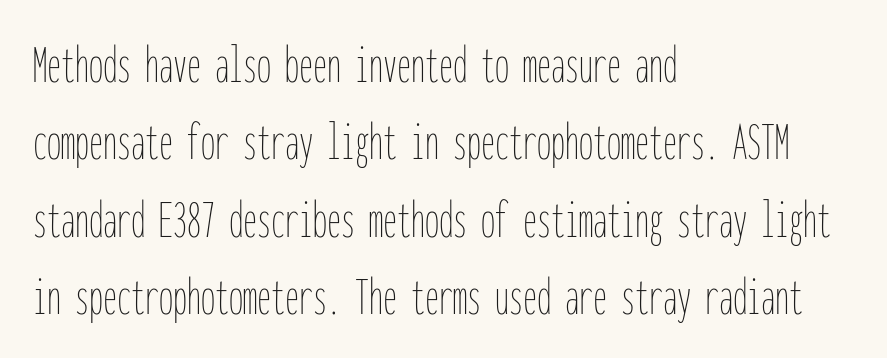
{"italic": "no", "bold": "no", "weight": "thin", "width": "condensed", "stroke_contrast": "low", "x_height": "medium", "monospaced": "yes", "underline": "no", "align": "left", "line_spacing": "normal", "line_spacing_ratio": 1.38, "letter_spacing": "normal", "letter_spacing_em": 0.0, "glyph_px": 56}
